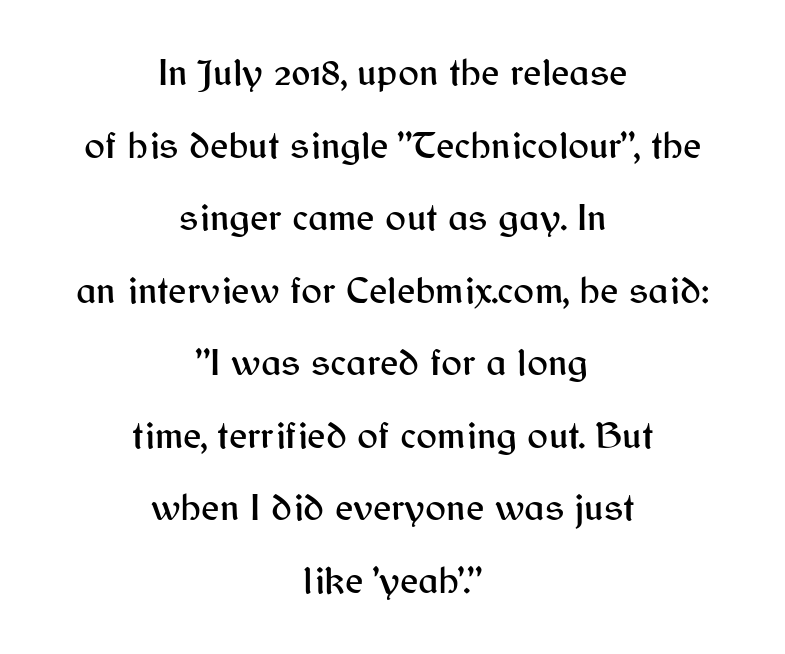
The image shows 39 px sans-serif type, upright; set centered, line spacing 1.86x, normal letter spacing, not underlined; medium stroke contrast and a medium x-height.
